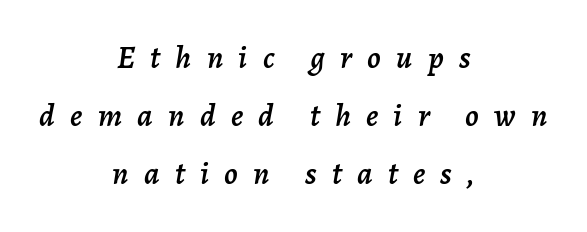
{"italic": "yes", "lean": "right", "slant_degrees": 7, "width": "normal", "stroke_contrast": "low", "x_height": "medium", "monospaced": "no", "underline": "no", "align": "center", "line_spacing_ratio": 1.82, "letter_spacing": "wide", "letter_spacing_em": 0.48, "glyph_px": 32}
